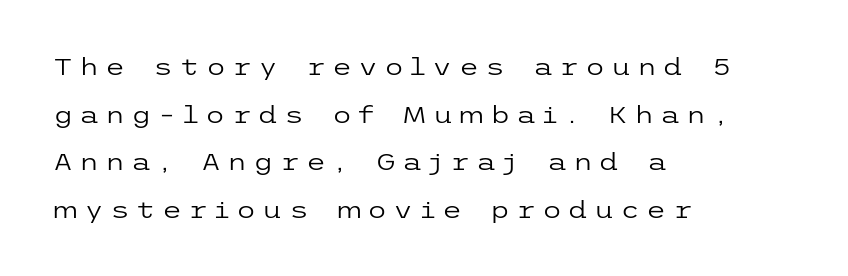
Q: Is the text bold? A: No.
Q: Is the text italic (slanted)? A: No, it is upright.
Q: Is the text underlined? A: No.
Q: How is the paragraph aligned? A: Left-aligned.
Q: Is the spacing between letters normal or unusually wide? A: Unusually wide.
Q: Is the spacing between lines tight, normal or loose? A: Loose.
